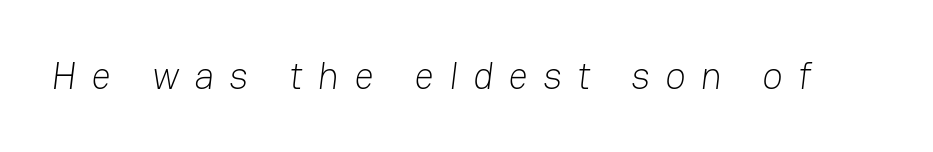
Q: Is the text bold? A: No.
Q: Is the typeface a serif or a sans-serif typeface? A: Sans-serif.
Q: Is the text underlined? A: No.
Q: Is the spacing between letters normal or unusually wide? A: Unusually wide.
Q: Width (condensed, normal, or wide)? A: Normal.
Q: Stroke contrast? A: Low.
Q: x-height? A: Medium.
Q: Monospaced? A: No.
